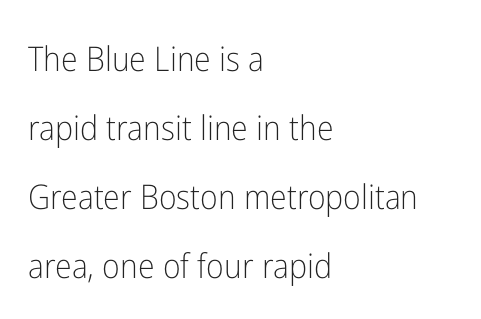
Q: Is the text bold? A: No.
Q: Is the text italic (slanted)? A: No, it is upright.
Q: Is the typeface a serif or a sans-serif typeface? A: Sans-serif.
Q: Is the text underlined? A: No.
Q: How is the paragraph aligned? A: Left-aligned.
Q: Is the spacing between letters normal or unusually wide? A: Normal.
Q: Is the spacing between lines tight, normal or loose? A: Loose.
Q: Width (condensed, normal, or wide)? A: Condensed.
Q: Stroke contrast? A: Low.
Q: x-height? A: Medium.
Q: Monospaced? A: No.
